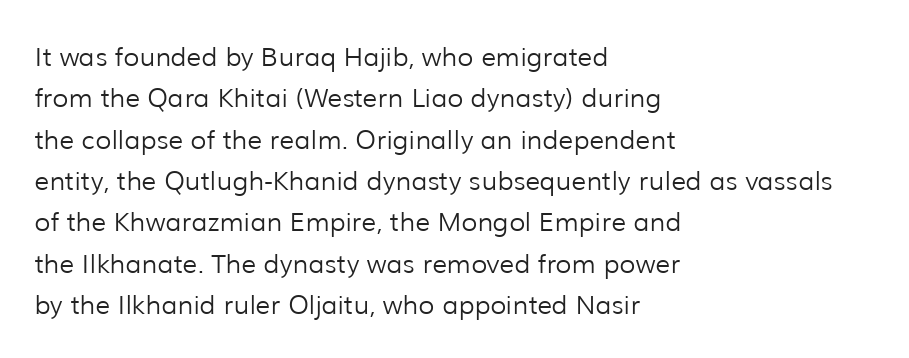
Q: Is the text bold? A: No.
Q: Is the text italic (slanted)? A: No, it is upright.
Q: Is the text underlined? A: No.
Q: How is the paragraph aligned? A: Left-aligned.
Q: Is the spacing between letters normal or unusually wide? A: Normal.
Q: Is the spacing between lines tight, normal or loose? A: Normal.
